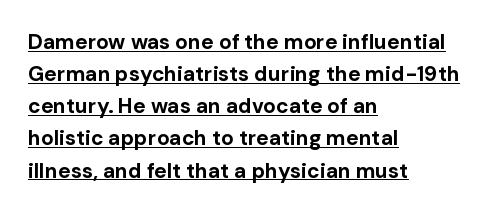
Between one letter and the next there's only the usual sliver of space. The lettering holds an erect, upright posture throughout. The rag falls on the right side of this text block. Does a line run under the words? Yes, clearly. The line-height multiplier appears to be the usual default.
